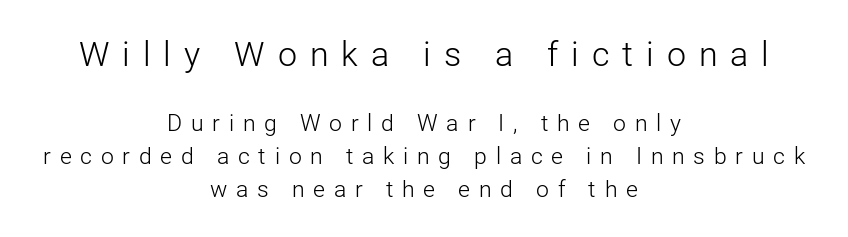
The image shows 34 px light sans-serif type, upright; set centered, normal line spacing (1.42x), unusually wide letter spacing (+0.38 em), not underlined; the first (top) block is 1.48x larger; low stroke contrast and a medium x-height.
